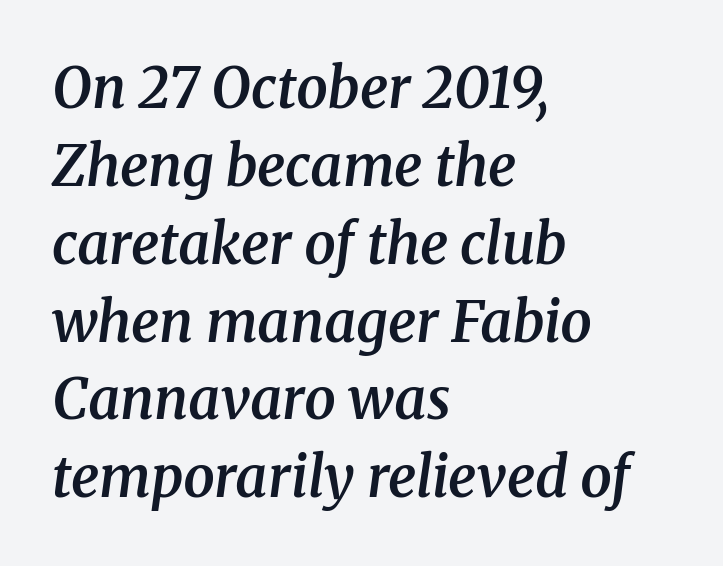
The image shows 56 px semibold serif type, italic (leaning right); set left-aligned, normal line spacing (1.39x), normal letter spacing, not underlined; medium stroke contrast and a medium x-height.
